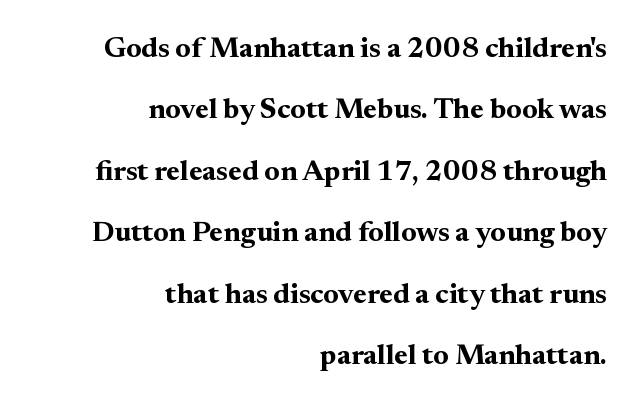
{"serif": "yes", "italic": "no", "bold": "yes", "weight": "bold", "width": "normal", "stroke_contrast": "medium", "x_height": "small", "monospaced": "no", "underline": "no", "align": "right", "line_spacing": "loose", "line_spacing_ratio": 2.12, "letter_spacing": "normal", "letter_spacing_em": 0.0, "glyph_px": 29}
